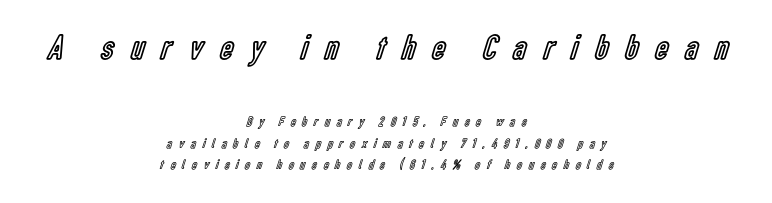
{"width": "condensed", "x_height": "medium", "monospaced": "no", "underline": "no", "align": "center", "line_spacing": "normal", "line_spacing_ratio": 1.54, "letter_spacing": "wide", "letter_spacing_em": 0.48, "larger_block": "first", "size_ratio": 2.57, "glyph_px": 36}
